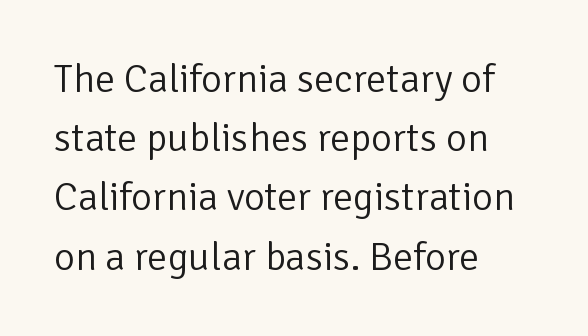
The image shows 40 px light sans-serif type, upright; set left-aligned, normal line spacing (1.48x), normal letter spacing, not underlined; low stroke contrast and a medium x-height.
